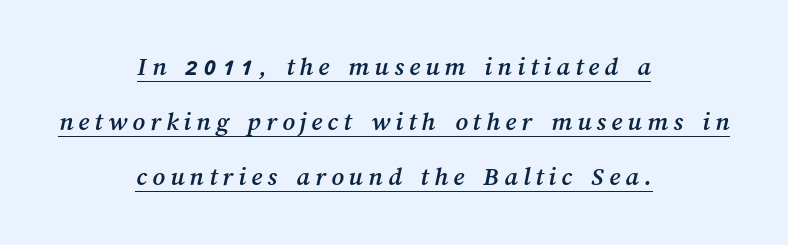
Loosely led — the rows are spread out. These lines are centered, leaving both edges ragged. Does a line run under the words? Yes, clearly.
